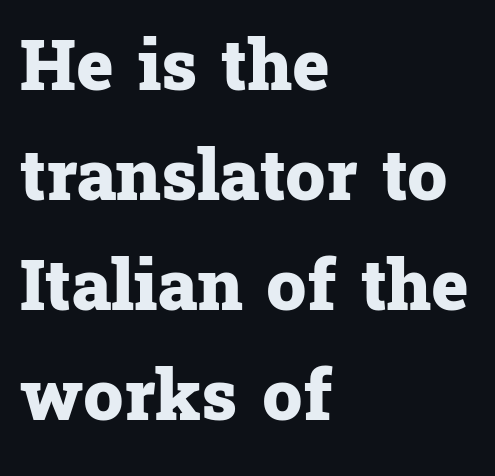
Compared with typical body copy, the letter spacing here is the same. Regarding serifs, this sample has them. These lines are rendered in a variable-pitch font. Whoever set this chose a conventional vertical rhythm.
